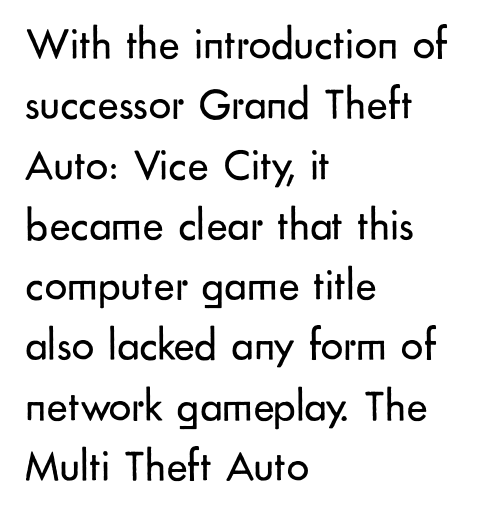
Compared with a typical body face, this is equally light or lighter still. Descenders are the only things crossing below the line. Proportional: the letters do not fall into vertical columns. Quick note: not italic, upright. Compared with a centered layout, this one pins lines to the left instead. Quick note: interline space is typical.
